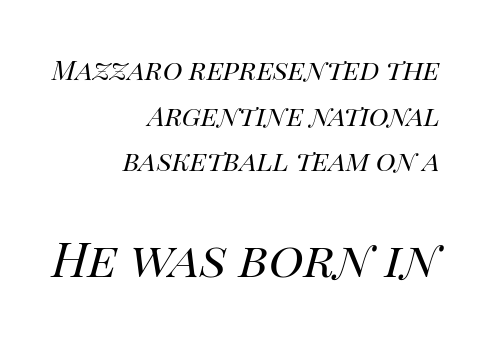
The image shows 48 px regular-weight type, italic (leaning right); set right-aligned, normal line spacing (1.69x), normal letter spacing, not underlined; the second (bottom) block is 1.78x larger; high stroke contrast and a large x-height.
